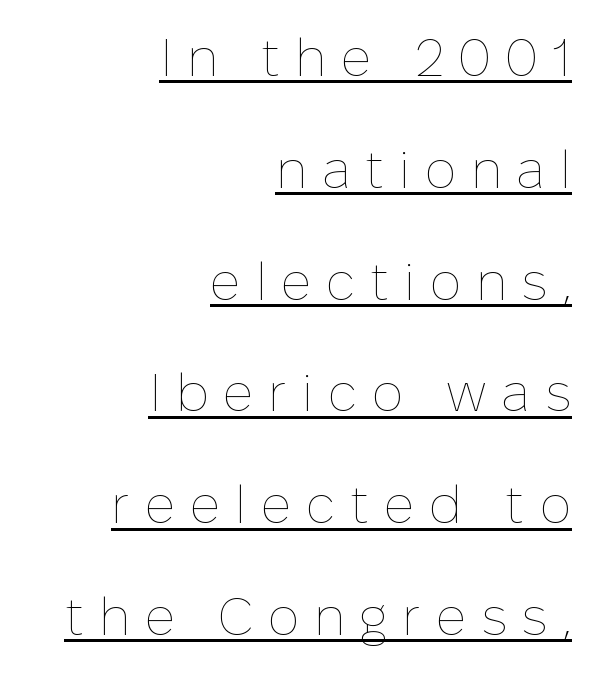
{"italic": "no", "bold": "no", "weight": "thin", "width": "normal", "stroke_contrast": "low", "x_height": "medium", "monospaced": "no", "underline": "yes", "align": "right", "line_spacing": "loose", "line_spacing_ratio": 2.11, "letter_spacing": "wide", "letter_spacing_em": 0.27, "glyph_px": 53}
